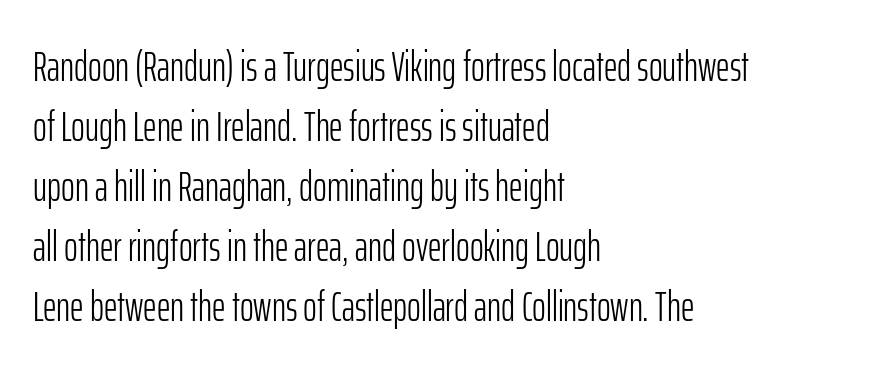
Check under the words: just untouched page. Whoever set this chose a conventional vertical rhythm. You could call the tracking neutral — neither tight nor loose. Visually the block forms a straight wall on the left and a jagged coastline on the right. The lettering holds an erect, upright posture throughout. Think of a printed novel: that variable character pitch is what you see here.
